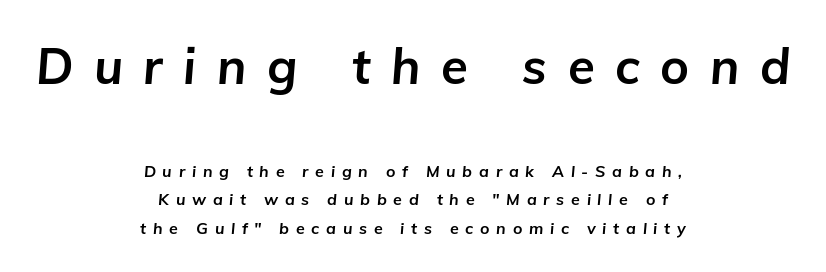
Q: Is the text bold? A: Yes.
Q: Is the text italic (slanted)? A: Yes, it leans right by about 5 degrees.
Q: Is the text underlined? A: No.
Q: How is the paragraph aligned? A: Centered.
Q: Is the spacing between letters normal or unusually wide? A: Unusually wide.
Q: Which block of text is set in a larger size, the first (top) or the second (bottom)? A: The first (top) one.
Q: Width (condensed, normal, or wide)? A: Normal.
Q: Stroke contrast? A: Low.
Q: x-height? A: Medium.
Q: Monospaced? A: No.
